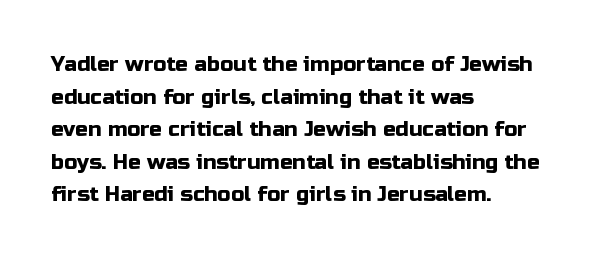
The line-height multiplier appears to be the usual default. Posture: straight, roman, zero tilt. This sample uses plain, unmodified letter spacing. No word sits above an underline.
